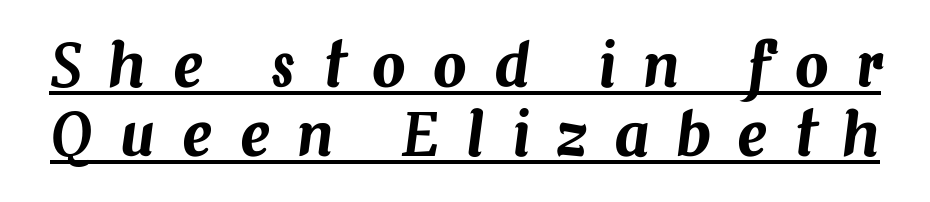
Q: Is the text italic (slanted)? A: Yes, it leans right by about 7 degrees.
Q: Is the text underlined? A: Yes.
Q: Is the spacing between letters normal or unusually wide? A: Unusually wide.
Q: Width (condensed, normal, or wide)? A: Normal.
Q: Stroke contrast? A: Medium.
Q: x-height? A: Medium.
Q: Monospaced? A: No.
